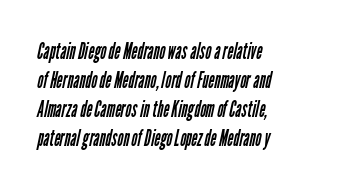
Q: Is the text bold? A: No.
Q: Is the text underlined? A: No.
Q: How is the paragraph aligned? A: Left-aligned.
Q: Is the spacing between letters normal or unusually wide? A: Normal.
Q: Is the spacing between lines tight, normal or loose? A: Normal.
